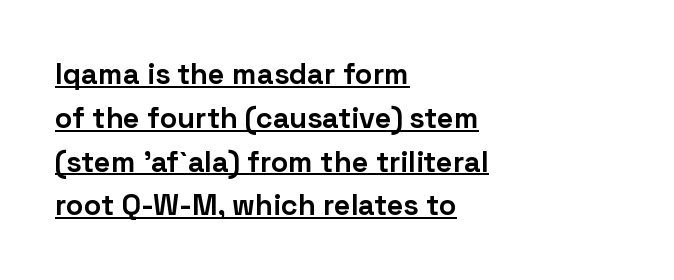
Q: Is the text bold? A: Yes.
Q: Is the text italic (slanted)? A: No, it is upright.
Q: Is the typeface a serif or a sans-serif typeface? A: Sans-serif.
Q: Is the text underlined? A: Yes.
Q: How is the paragraph aligned? A: Left-aligned.
Q: Is the spacing between letters normal or unusually wide? A: Normal.
Q: Is the spacing between lines tight, normal or loose? A: Normal.
Q: Width (condensed, normal, or wide)? A: Normal.
Q: Stroke contrast? A: Low.
Q: x-height? A: Medium.
Q: Monospaced? A: No.
